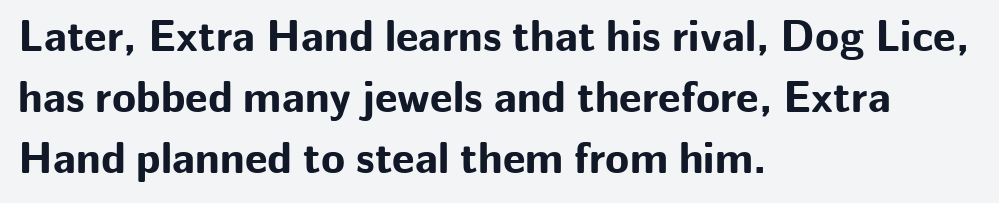
Q: Is the text bold? A: Yes.
Q: Is the text italic (slanted)? A: No, it is upright.
Q: Is the typeface a serif or a sans-serif typeface? A: Sans-serif.
Q: Is the text underlined? A: No.
Q: How is the paragraph aligned? A: Left-aligned.
Q: Is the spacing between letters normal or unusually wide? A: Normal.
Q: Is the spacing between lines tight, normal or loose? A: Normal.
Q: Width (condensed, normal, or wide)? A: Normal.
Q: Stroke contrast? A: Low.
Q: x-height? A: Medium.
Q: Monospaced? A: No.
